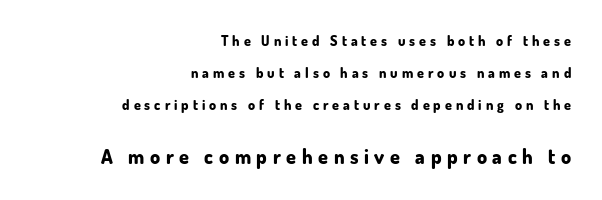
Q: Is the text bold? A: Yes.
Q: Is the text italic (slanted)? A: No, it is upright.
Q: Is the text underlined? A: No.
Q: How is the paragraph aligned? A: Right-aligned.
Q: Is the spacing between letters normal or unusually wide? A: Unusually wide.
Q: Is the spacing between lines tight, normal or loose? A: Loose.
Q: Which block of text is set in a larger size, the first (top) or the second (bottom)? A: The second (bottom) one.
